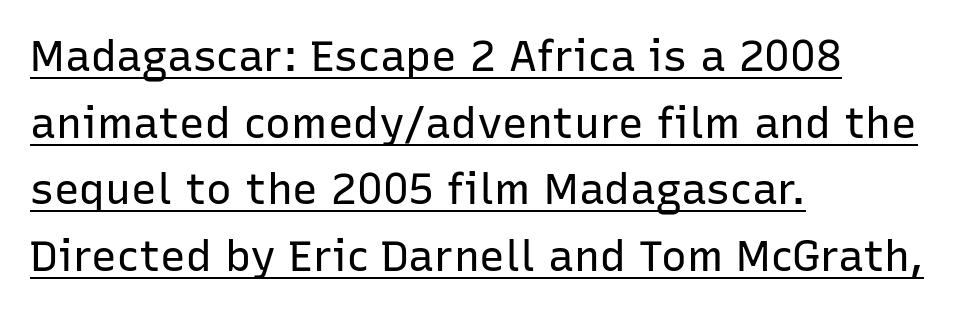
Q: Is the text bold? A: No.
Q: Is the text italic (slanted)? A: No, it is upright.
Q: Is the typeface a serif or a sans-serif typeface? A: Sans-serif.
Q: Is the text underlined? A: Yes.
Q: How is the paragraph aligned? A: Left-aligned.
Q: Is the spacing between letters normal or unusually wide? A: Normal.
Q: Is the spacing between lines tight, normal or loose? A: Normal.
Q: Width (condensed, normal, or wide)? A: Normal.
Q: Stroke contrast? A: Low.
Q: x-height? A: Medium.
Q: Monospaced? A: No.
